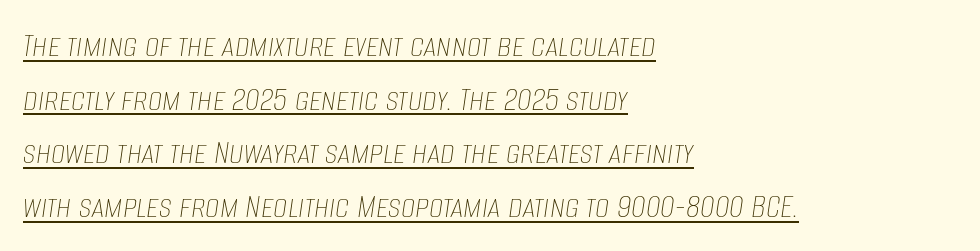
{"italic": "yes", "lean": "right", "slant_degrees": 8, "bold": "no", "weight": "thin", "width": "condensed", "stroke_contrast": "low", "x_height": "large", "monospaced": "no", "underline": "yes", "align": "left", "line_spacing": "normal", "line_spacing_ratio": 1.49, "letter_spacing": "normal", "letter_spacing_em": 0.0, "glyph_px": 36}
